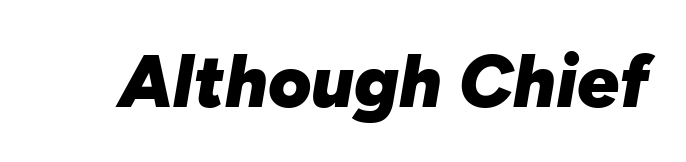
Q: Is the text bold? A: Yes.
Q: Is the text italic (slanted)? A: Yes, it leans right by about 10 degrees.
Q: Is the text underlined? A: No.
Q: Is the spacing between letters normal or unusually wide? A: Normal.
Q: Width (condensed, normal, or wide)? A: Normal.
Q: Stroke contrast? A: Low.
Q: x-height? A: Medium.
Q: Monospaced? A: No.
